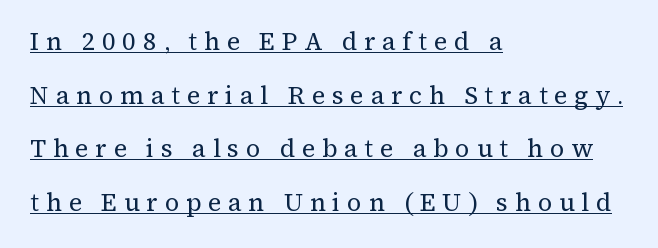
The image shows 25 px text type, upright; set left-aligned, loose line spacing (2.15x), unusually wide letter spacing (+0.27 em), underlined.
